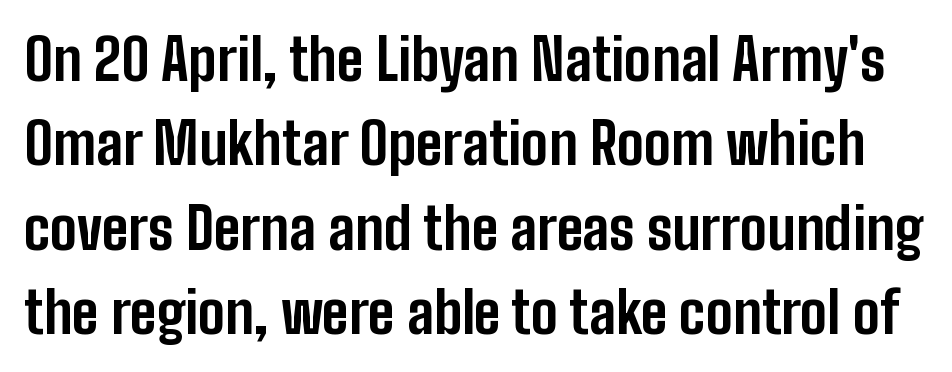
The image shows 57 px bold, condensed sans-serif type, upright; set normal line spacing (1.48x), normal letter spacing, not underlined; low stroke contrast and a medium x-height.
